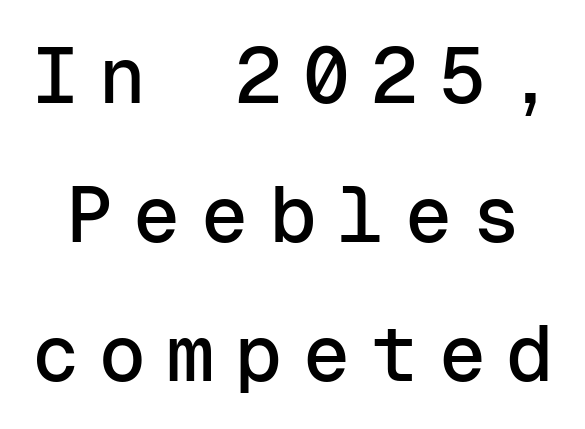
{"serif": "no", "italic": "no", "width": "normal", "stroke_contrast": "low", "x_height": "medium", "monospaced": "yes", "underline": "no", "line_spacing_ratio": 1.78, "letter_spacing": "wide", "letter_spacing_em": 0.27, "glyph_px": 78}
